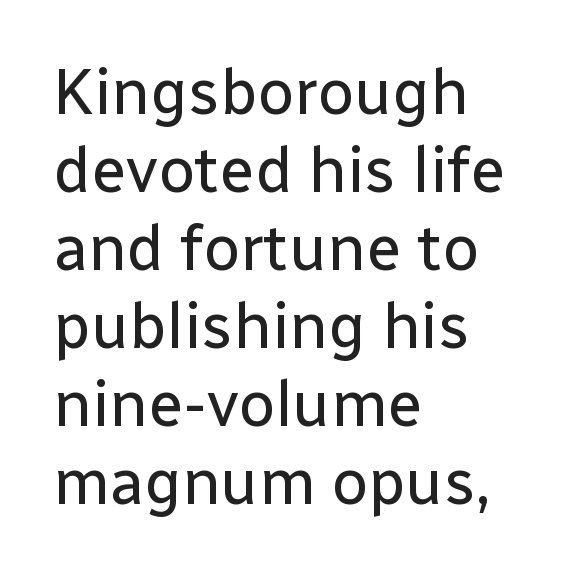
Q: Is the text bold? A: No.
Q: Is the text italic (slanted)? A: No, it is upright.
Q: Is the typeface a serif or a sans-serif typeface? A: Sans-serif.
Q: Is the text underlined? A: No.
Q: How is the paragraph aligned? A: Left-aligned.
Q: Is the spacing between letters normal or unusually wide? A: Normal.
Q: Width (condensed, normal, or wide)? A: Normal.
Q: Stroke contrast? A: Low.
Q: x-height? A: Medium.
Q: Monospaced? A: No.
